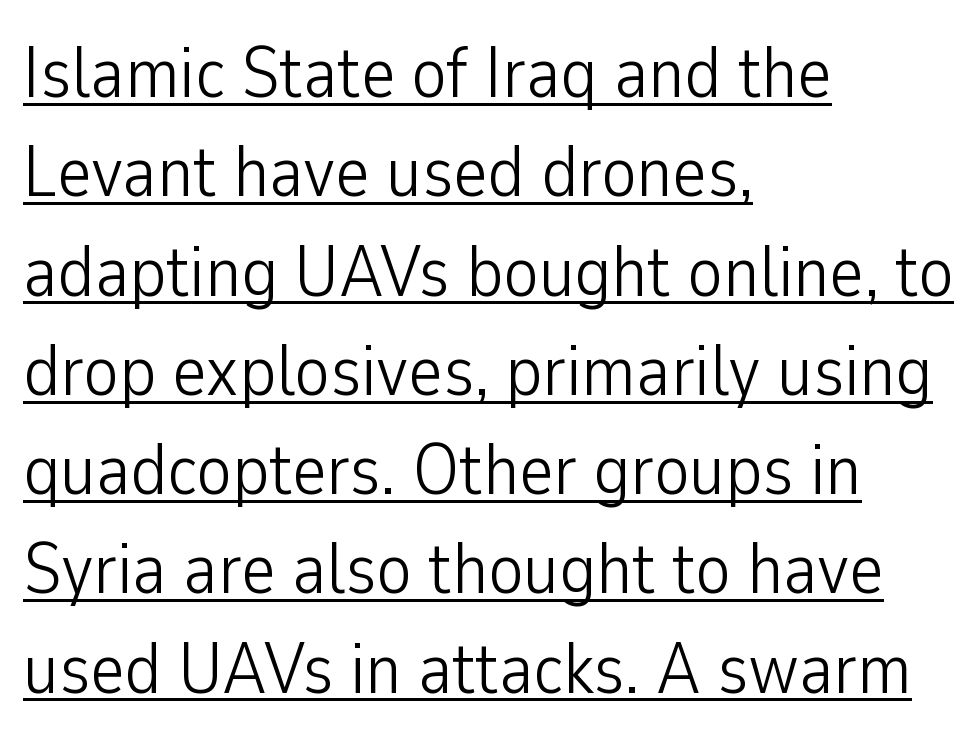
This sample keeps an unexceptional amount of space between lines. Each letter keeps its own natural width here, so spacing adapts to shape. The letters stand upright; this is a roman face. This rendering uses left alignment, leaving the right contour irregular. What decoration does the sample have? An underline.
